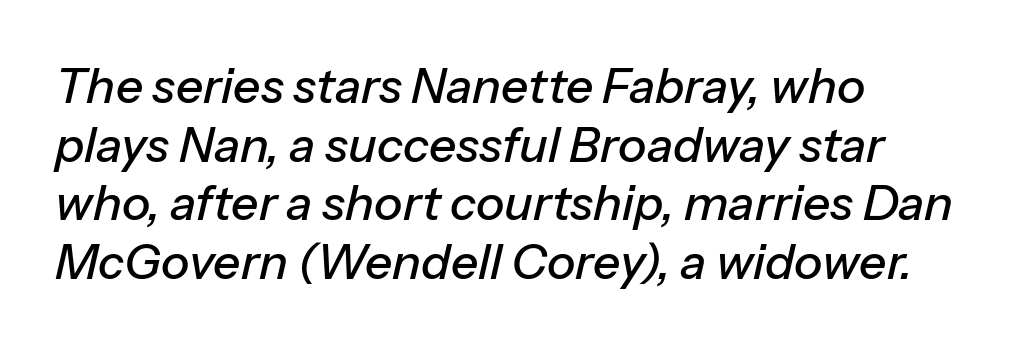
Q: Is the text italic (slanted)? A: Yes, it leans right by about 13 degrees.
Q: Is the text underlined? A: No.
Q: Is the spacing between letters normal or unusually wide? A: Normal.
Q: Width (condensed, normal, or wide)? A: Normal.
Q: Stroke contrast? A: Low.
Q: x-height? A: Medium.
Q: Monospaced? A: No.
